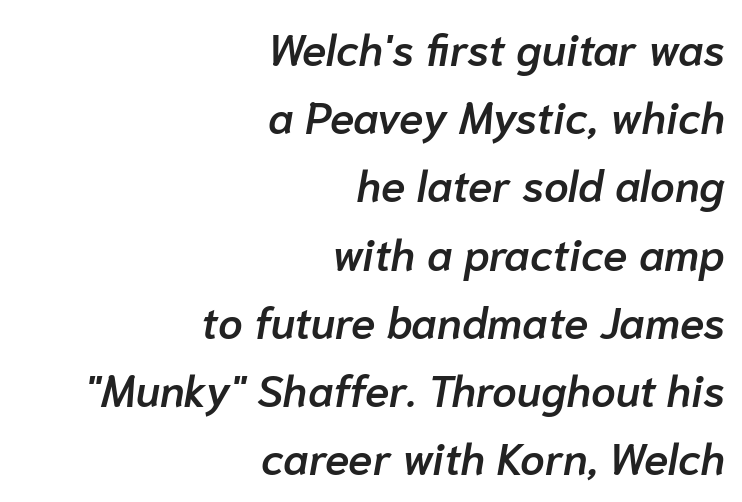
Q: Is the text bold? A: Semi-bold.
Q: Is the text italic (slanted)? A: Yes, it leans right by about 10 degrees.
Q: Is the text underlined? A: No.
Q: How is the paragraph aligned? A: Right-aligned.
Q: Is the spacing between letters normal or unusually wide? A: Normal.
Q: Is the spacing between lines tight, normal or loose? A: Normal.
Q: Width (condensed, normal, or wide)? A: Normal.
Q: Stroke contrast? A: Low.
Q: x-height? A: Medium.
Q: Monospaced? A: No.
